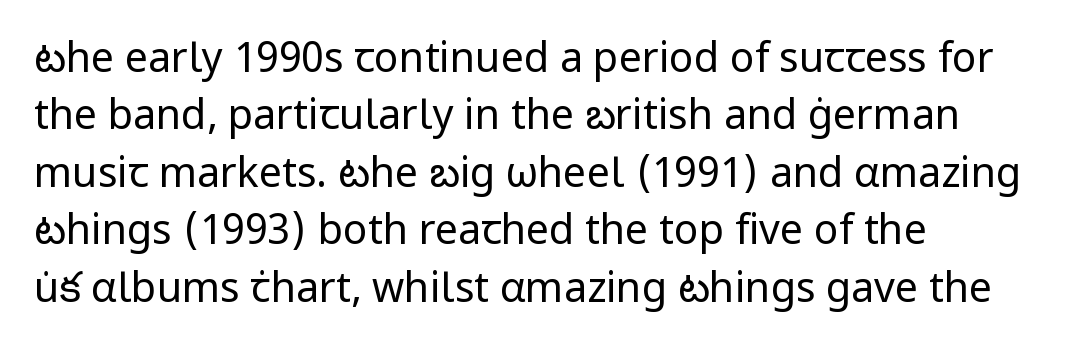
{"serif": "no", "italic": "no", "bold": "no", "weight": "regular", "width": "normal", "stroke_contrast": "low", "x_height": "medium", "monospaced": "no", "underline": "no", "align": "left", "line_spacing": "normal", "line_spacing_ratio": 1.4, "letter_spacing": "normal", "letter_spacing_em": 0.0, "glyph_px": 41}
